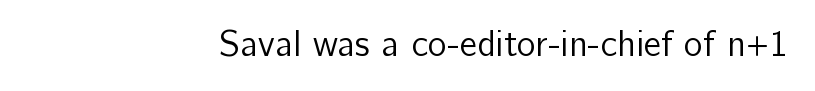
{"serif": "no", "italic": "no", "bold": "no", "weight": "regular", "width": "normal", "stroke_contrast": "low", "x_height": "medium", "monospaced": "no", "underline": "no", "align": "right", "letter_spacing": "normal", "letter_spacing_em": 0.0, "glyph_px": 36}
